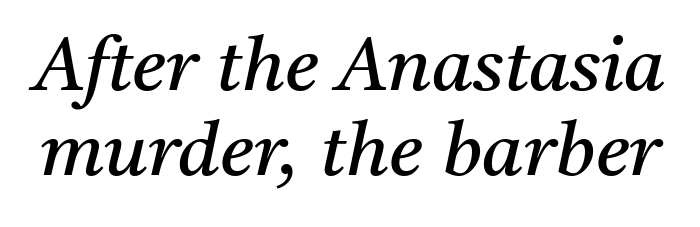
Q: Is the text bold? A: No.
Q: Is the text italic (slanted)? A: Yes, it leans right by about 11 degrees.
Q: Is the typeface a serif or a sans-serif typeface? A: Serif.
Q: Is the text underlined? A: No.
Q: Is the spacing between letters normal or unusually wide? A: Normal.
Q: Is the spacing between lines tight, normal or loose? A: Tight.
Q: Width (condensed, normal, or wide)? A: Normal.
Q: Stroke contrast? A: Medium.
Q: x-height? A: Medium.
Q: Monospaced? A: No.
